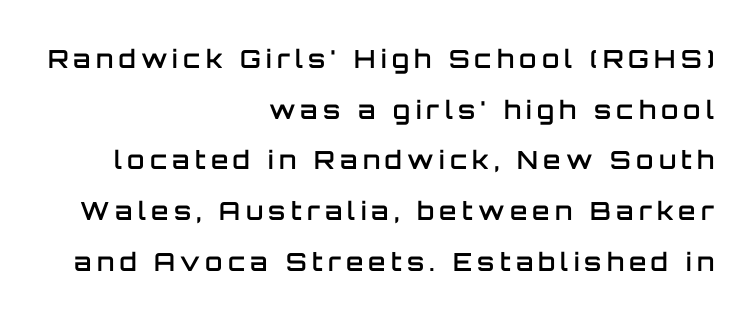
{"italic": "no", "bold": "semi", "underline": "no", "align": "right", "line_spacing": "loose", "line_spacing_ratio": 2.03, "letter_spacing": "wide", "letter_spacing_em": 0.21, "glyph_px": 25}
